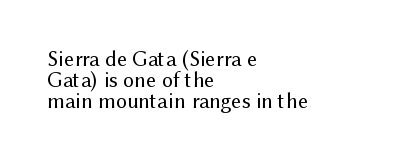
This rendering uses left alignment, leaving the right contour irregular. Nothing unusual about the tracking: characters are spaced as the font intends. Italic? Not at all — the glyphs are vertical. Honestly, there is no underline to notice here at all.
